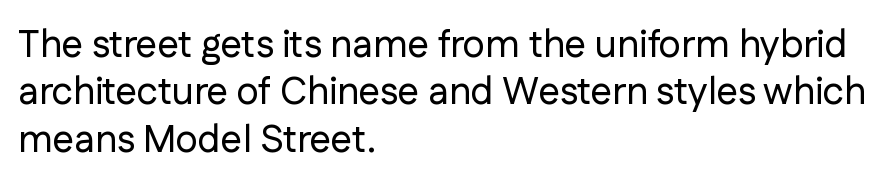
The image shows 38 px sans-serif type, upright; set left-aligned, normal line spacing (1.25x), normal letter spacing, not underlined; low stroke contrast and a medium x-height.
